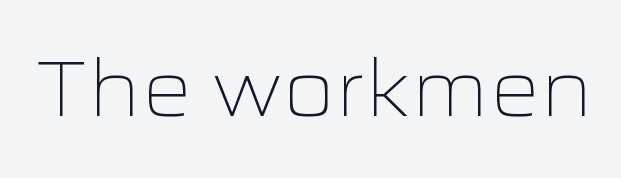
{"serif": "no", "italic": "no", "bold": "no", "weight": "light", "width": "wide", "stroke_contrast": "low", "x_height": "medium", "monospaced": "no", "underline": "no", "letter_spacing": "normal", "letter_spacing_em": 0.0, "glyph_px": 78}
